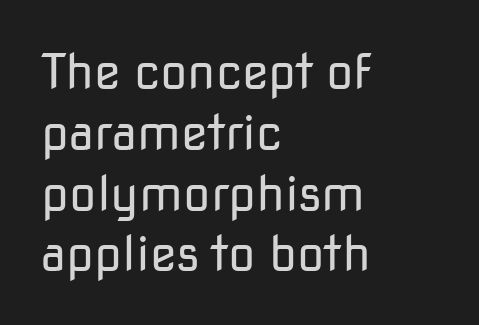
Character widths vary here, with narrow letters taking less room than wide ones. The type family on display is of the sans-serif kind. Each stroke keeps to a modest, everyday thickness or less. Visually the block forms a straight wall on the left and a jagged coastline on the right.
